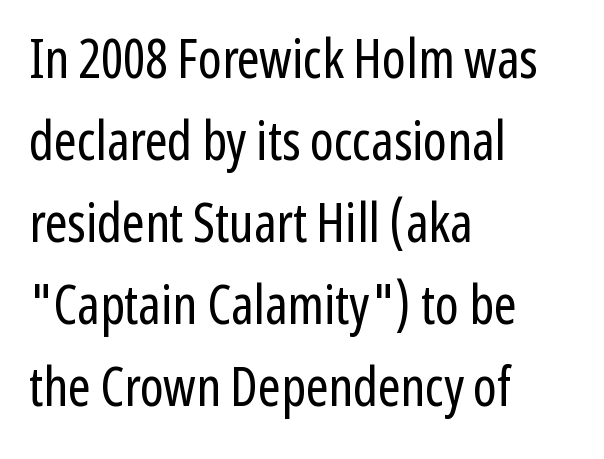
The image shows 54 px regular-weight, condensed sans-serif type, upright; set left-aligned, normal line spacing (1.52x), normal letter spacing, not underlined; low stroke contrast and a medium x-height.
